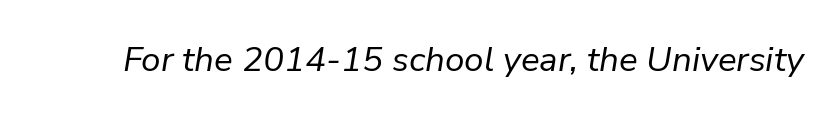
Q: Is the text bold? A: No.
Q: Is the text italic (slanted)? A: Yes, it leans right by about 9 degrees.
Q: Is the text underlined? A: No.
Q: Is the spacing between letters normal or unusually wide? A: Normal.
Q: Width (condensed, normal, or wide)? A: Normal.
Q: Stroke contrast? A: Low.
Q: x-height? A: Medium.
Q: Monospaced? A: No.
